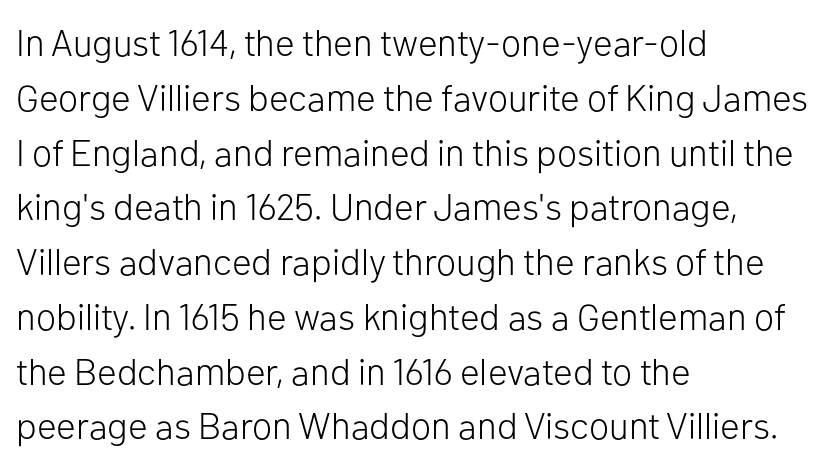
{"serif": "no", "italic": "no", "bold": "no", "weight": "light", "width": "normal", "stroke_contrast": "low", "x_height": "medium", "monospaced": "no", "underline": "no", "align": "left", "line_spacing": "normal", "line_spacing_ratio": 1.48, "letter_spacing": "normal", "letter_spacing_em": 0.0, "glyph_px": 37}
